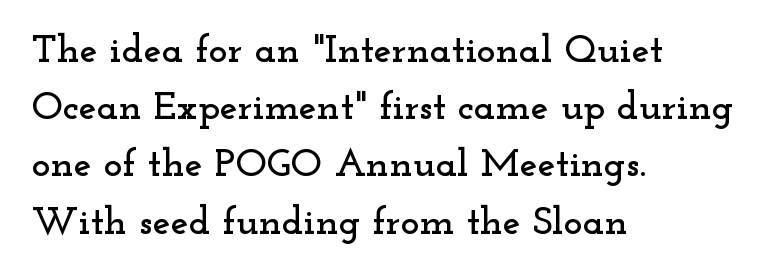
The letters carry serifs — small finishing strokes at the ends of their stems. Think of a printed novel: that variable character pitch is what you see here. Is the block centered? No — it sits flush against the left margin. Regular leading. Just letters on the line, the space beneath them empty.
